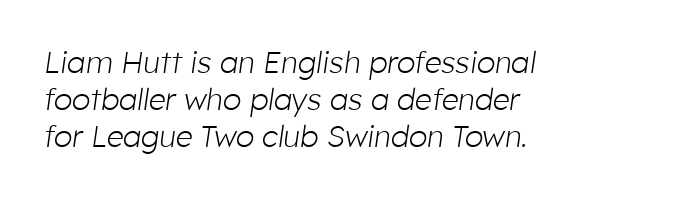
{"italic": "yes", "lean": "right", "slant_degrees": 8, "bold": "no", "weight": "light", "width": "normal", "stroke_contrast": "low", "x_height": "medium", "monospaced": "no", "underline": "no", "align": "left", "line_spacing_ratio": 1.24, "letter_spacing": "normal", "letter_spacing_em": 0.0, "glyph_px": 30}
